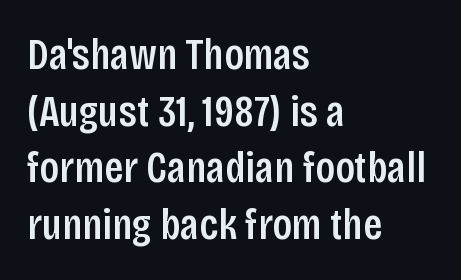
Q: Is the text bold? A: Semi-bold.
Q: Is the text italic (slanted)? A: No, it is upright.
Q: Is the typeface a serif or a sans-serif typeface? A: Sans-serif.
Q: Is the text underlined? A: No.
Q: How is the paragraph aligned? A: Left-aligned.
Q: Is the spacing between letters normal or unusually wide? A: Normal.
Q: Is the spacing between lines tight, normal or loose? A: Normal.
Q: Width (condensed, normal, or wide)? A: Condensed.
Q: Stroke contrast? A: Low.
Q: x-height? A: Large.
Q: Monospaced? A: No.
